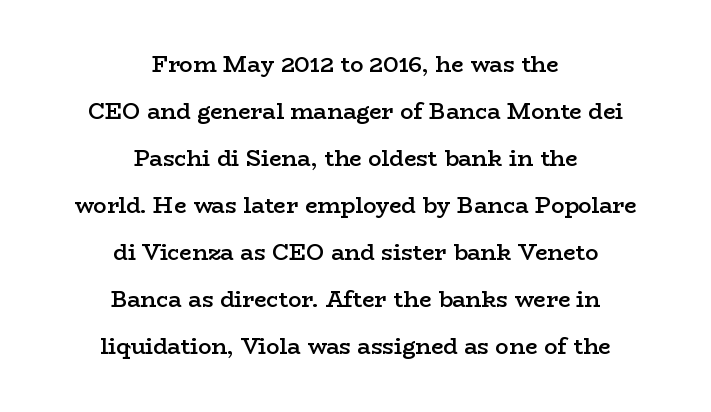
The image shows 22 px text type, upright; set centered, loose line spacing (2.14x), normal letter spacing, not underlined.
